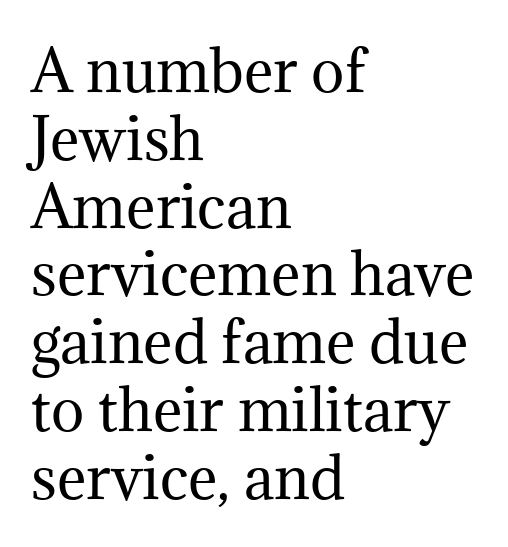
The type family on display is of the serif kind. The lines in this sample share a left origin and differ only in where they stop. The passage shown has conventional tracking throughout. Do the characters align in a grid? No, the font is proportional. No heavy texture on the line: the type isn't bold.
